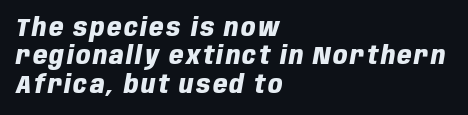
Bold? Absolutely — the strokes are thick and heavy. The lettering tilts uniformly, giving the passage an italic look. Baseline-to-baseline distance is barely more than the letter height. Descenders hang freely into open space. The paragraph has a hard left edge and a soft right edge.
